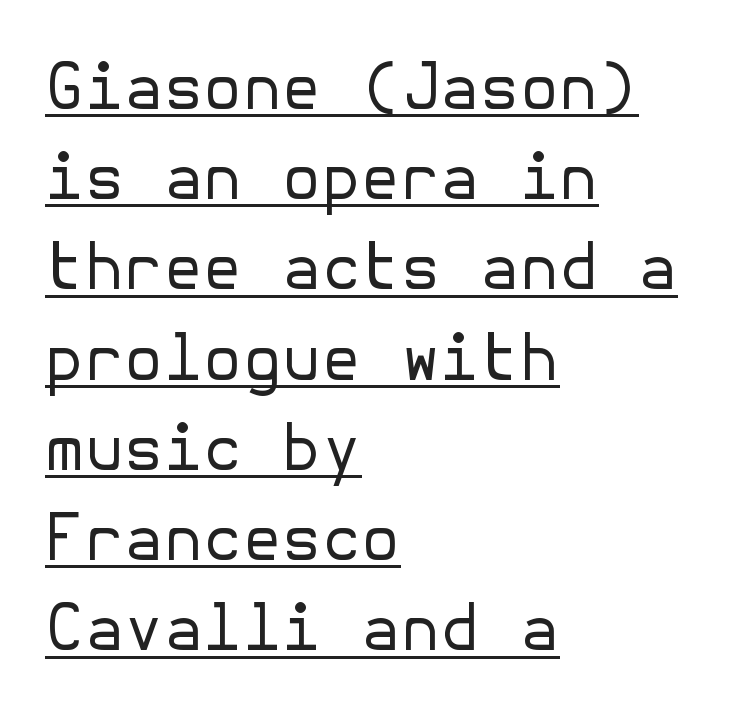
The image shows 64 px regular-weight sans-serif type, upright; set left-aligned, normal line spacing (1.41x), normal letter spacing, underlined; low stroke contrast and a medium x-height.
